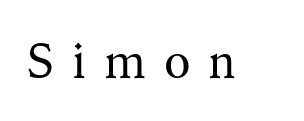
Characters remain perfectly vertical along every line. No extra ink here — the face is not bold. Do the characters align in a grid? No, the font is proportional. The letters are spread apart with noticeably loose tracking.
